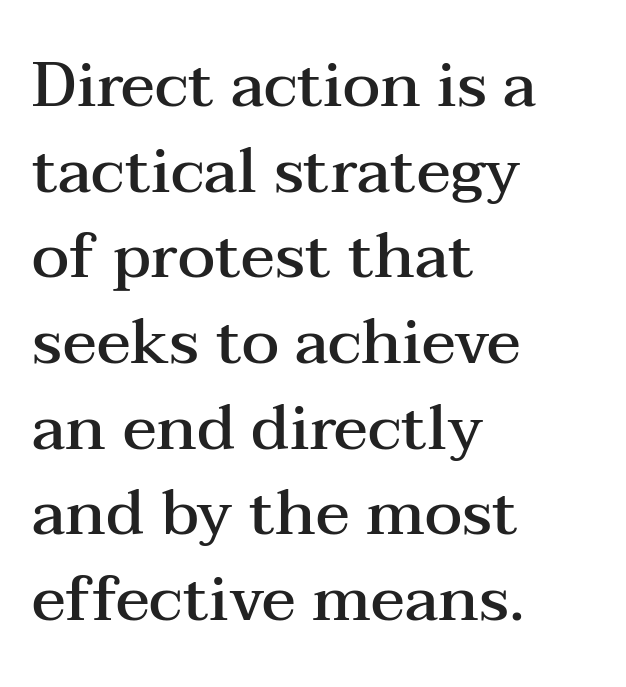
The image shows 63 px semibold, wide serif type, upright; set left-aligned, normal line spacing (1.36x), normal letter spacing, not underlined; medium stroke contrast and a medium x-height.
